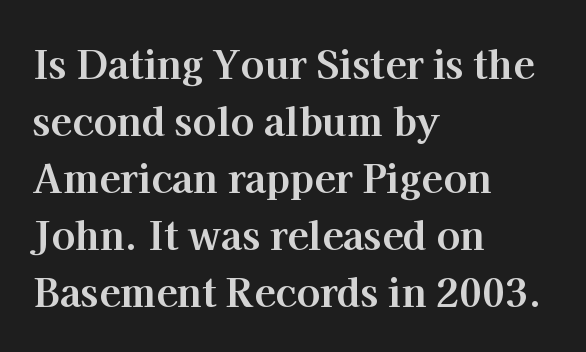
{"serif": "yes", "italic": "no", "bold": "yes", "weight": "bold", "width": "normal", "stroke_contrast": "high", "x_height": "medium", "monospaced": "no", "underline": "no", "align": "left", "line_spacing": "normal", "line_spacing_ratio": 1.46, "letter_spacing": "normal", "letter_spacing_em": 0.0, "glyph_px": 39}
